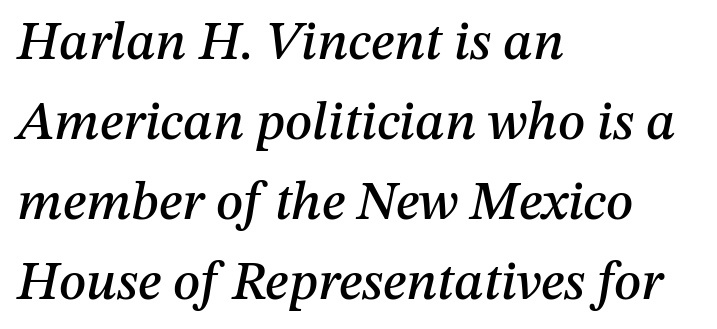
Q: Is the text italic (slanted)? A: Yes, it leans right by about 12 degrees.
Q: Is the text underlined? A: No.
Q: How is the paragraph aligned? A: Left-aligned.
Q: Is the spacing between letters normal or unusually wide? A: Normal.
Q: Is the spacing between lines tight, normal or loose? A: Normal.
Q: Width (condensed, normal, or wide)? A: Normal.
Q: Stroke contrast? A: Medium.
Q: x-height? A: Medium.
Q: Monospaced? A: No.
